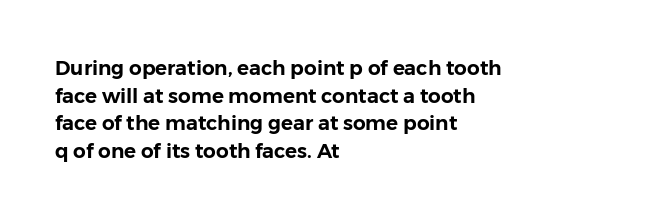
The image shows 20 px text type, upright; set left-aligned, normal line spacing (1.38x), normal letter spacing, not underlined.
